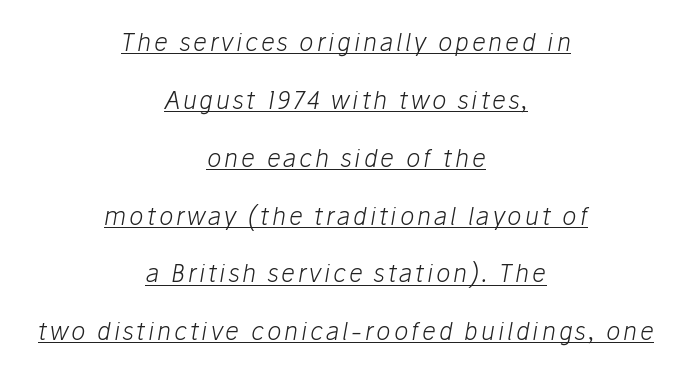
A rule runs beneath these lines of type. Line spacing here is loose. Weight class: somewhere from thin through regular. Notice how the passage keeps no hard edge, just a central spine. This is oblique type, the kind used for emphasis or titles.
